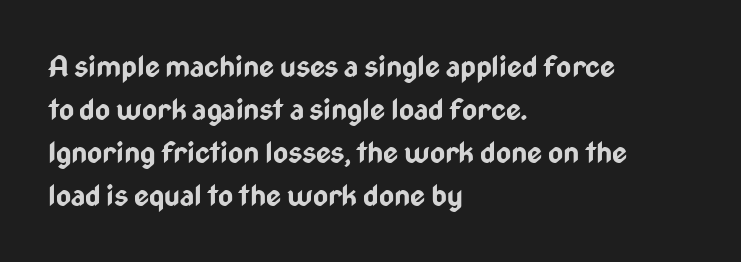
Does extra space separate the letters? No, they use regular spacing. Pretty heavy lettering here — definitely bold. Quick note: underline off. The paragraph shown leans on its left margin.
